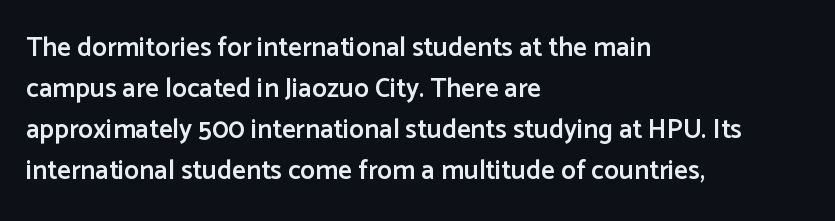
{"italic": "no", "bold": "semi", "underline": "no", "align": "left", "line_spacing": "normal", "line_spacing_ratio": 1.52, "letter_spacing": "normal", "letter_spacing_em": 0.0, "glyph_px": 27}
